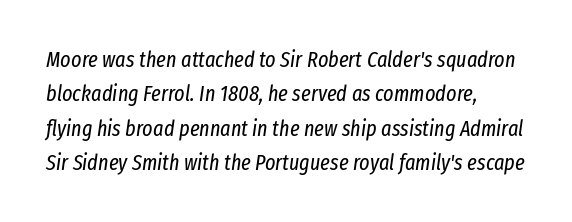
Quick note: underline off. If you measured baseline to baseline, you'd find a middling distance. The letters look calm and open, with moderate or lighter stems. The lettering tilts uniformly, giving the passage an italic look. Compared with a centered layout, this one pins lines to the left instead. Nothing unusual about the tracking: characters are spaced as the font intends.
